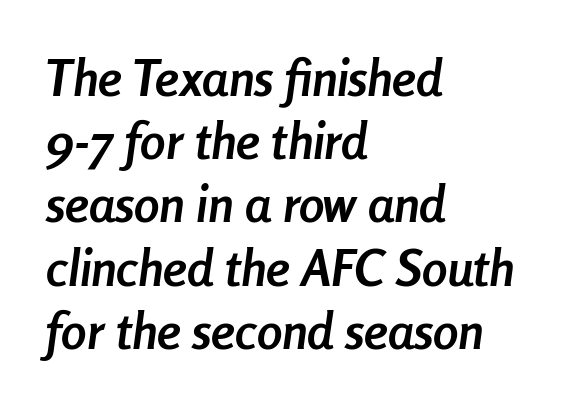
Nobody touched the tracking dial on this one. Layout note: lines flush left. Quick note: underline off. Set as a true bold cut, around the 700 mark. Does the lettering tilt? It does — this is italic. Spacing verdict: proportional, widths tailored to each character.
